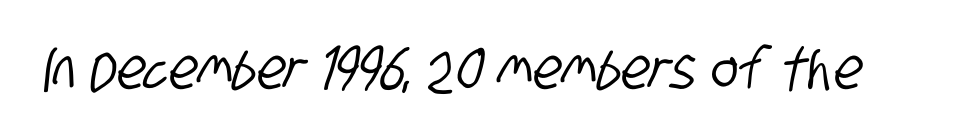
{"serif": "no", "width": "condensed", "stroke_contrast": "low", "x_height": "large", "monospaced": "no", "underline": "no", "letter_spacing": "normal", "letter_spacing_em": 0.0, "glyph_px": 57}
